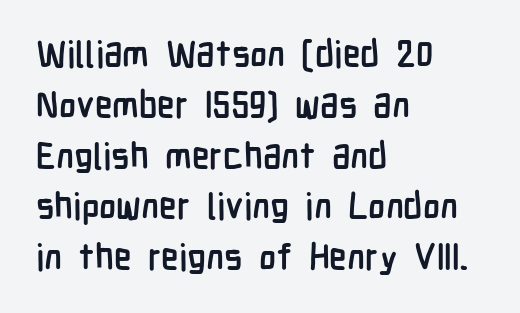
Q: Is the text bold? A: Yes.
Q: Is the text italic (slanted)? A: No, it is upright.
Q: Is the typeface a serif or a sans-serif typeface? A: Sans-serif.
Q: Is the text underlined? A: No.
Q: How is the paragraph aligned? A: Left-aligned.
Q: Is the spacing between letters normal or unusually wide? A: Normal.
Q: Is the spacing between lines tight, normal or loose? A: Normal.
Q: Width (condensed, normal, or wide)? A: Condensed.
Q: Stroke contrast? A: Low.
Q: x-height? A: Medium.
Q: Monospaced? A: No.
